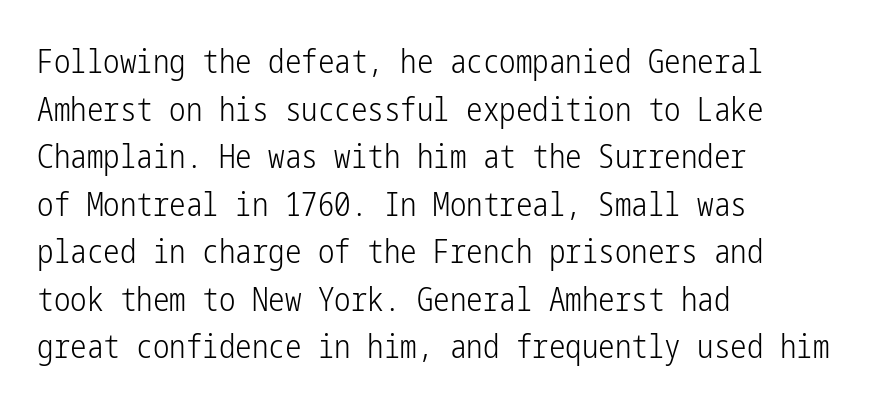
The line texture is even and compact thanks to regular tracking. Characters remain perfectly vertical along every line. Only glyphs here, with clear space below each row. The typeface has the unassuming heft of standard copy or less. This sample is left-justified, so line endings fall wherever the words run out.
